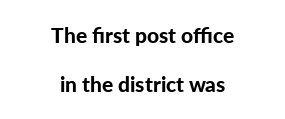
A roman cut, with each character standing at attention. The block of text is sparse from top to bottom, with ample space between rows. The paragraph shown floats in the horizontal middle. Just letters on the line, the space beneath them empty. The glyphs have the mass of a bold cut.
